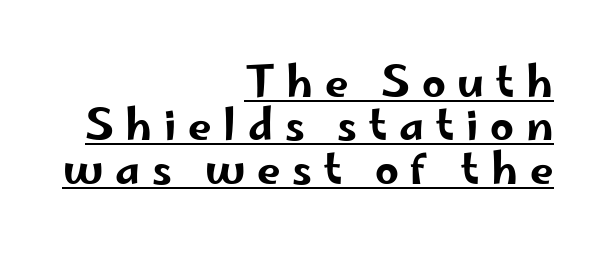
The image shows 42 px wide sans-serif type, upright; set right-aligned, tight line spacing (1.03x), unusually wide letter spacing (+0.28 em), underlined; low stroke contrast and a small x-height.
